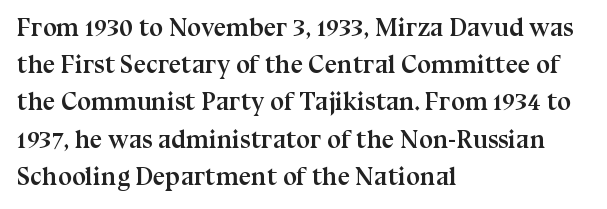
{"italic": "no", "bold": "yes", "underline": "no", "align": "left", "line_spacing": "normal", "line_spacing_ratio": 1.49, "letter_spacing": "normal", "letter_spacing_em": 0.0, "glyph_px": 25}
